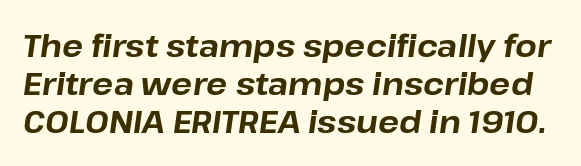
{"italic": "yes", "lean": "right", "slant_degrees": 8, "bold": "yes", "weight": "bold", "width": "normal", "stroke_contrast": "low", "x_height": "medium", "monospaced": "no", "underline": "no", "line_spacing_ratio": 1.23, "letter_spacing": "normal", "letter_spacing_em": 0.0, "glyph_px": 31}
